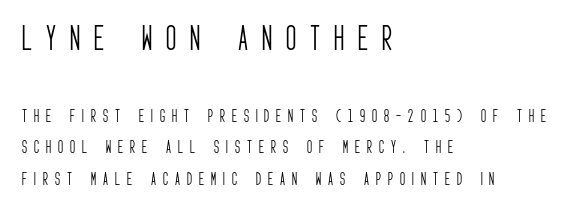
This layout puts the oversized block above and the modest block below. The typography opts for an upright posture over an oblique one. Is this a fixed-width face? No — the glyphs have proportional, varying widths. The vertical gap from one line to the next is large. Descender tails drop into unmarked territory. This is sans-serif lettering, the kind often seen on screens and signage.
